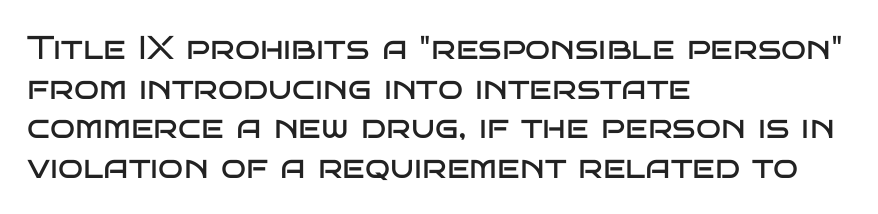
Q: Is the text bold? A: No.
Q: Is the text italic (slanted)? A: No, it is upright.
Q: Is the typeface a serif or a sans-serif typeface? A: Sans-serif.
Q: Is the text underlined? A: No.
Q: How is the paragraph aligned? A: Left-aligned.
Q: Is the spacing between letters normal or unusually wide? A: Normal.
Q: Width (condensed, normal, or wide)? A: Wide.
Q: Stroke contrast? A: Low.
Q: x-height? A: Large.
Q: Monospaced? A: No.
